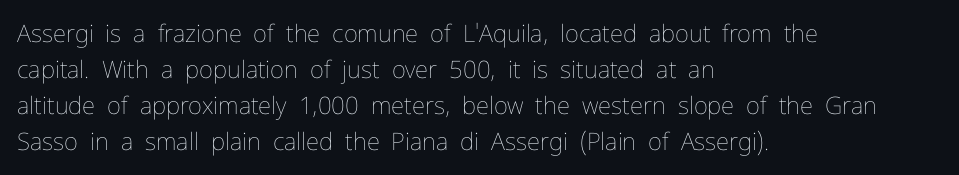
The image shows 24 px text type, upright; set left-aligned, normal line spacing (1.5x), normal letter spacing, not underlined.
